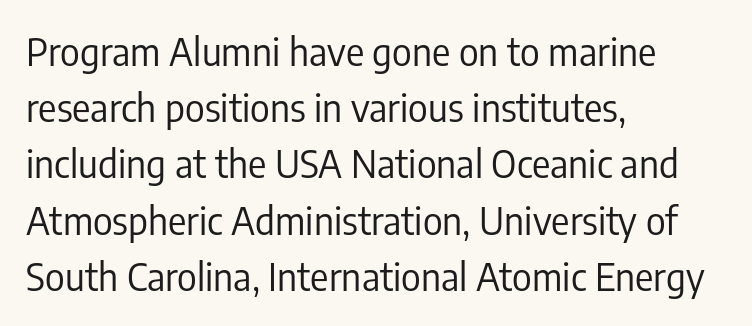
{"serif": "no", "italic": "no", "bold": "no", "weight": "regular", "width": "condensed", "stroke_contrast": "low", "x_height": "medium", "monospaced": "no", "underline": "no", "align": "left", "line_spacing": "normal", "line_spacing_ratio": 1.48, "letter_spacing": "normal", "letter_spacing_em": 0.0, "glyph_px": 38}
